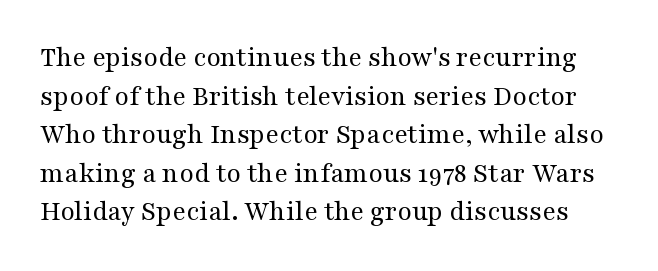
{"serif": "yes", "italic": "no", "bold": "no", "weight": "regular", "width": "wide", "stroke_contrast": "medium", "x_height": "medium", "monospaced": "no", "underline": "no", "line_spacing": "normal", "line_spacing_ratio": 1.33, "letter_spacing": "normal", "letter_spacing_em": 0.0, "glyph_px": 29}
